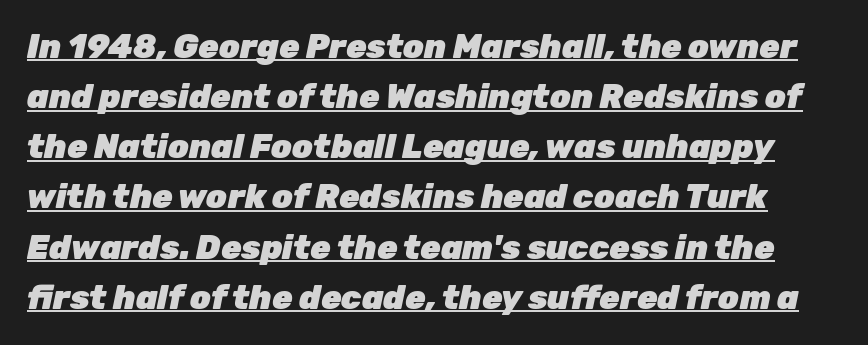
Q: Is the text bold? A: Yes.
Q: Is the text italic (slanted)? A: Yes, it leans right by about 12 degrees.
Q: Is the text underlined? A: Yes.
Q: Is the spacing between letters normal or unusually wide? A: Normal.
Q: Is the spacing between lines tight, normal or loose? A: Normal.
Q: Width (condensed, normal, or wide)? A: Normal.
Q: Stroke contrast? A: Low.
Q: x-height? A: Medium.
Q: Monospaced? A: No.
